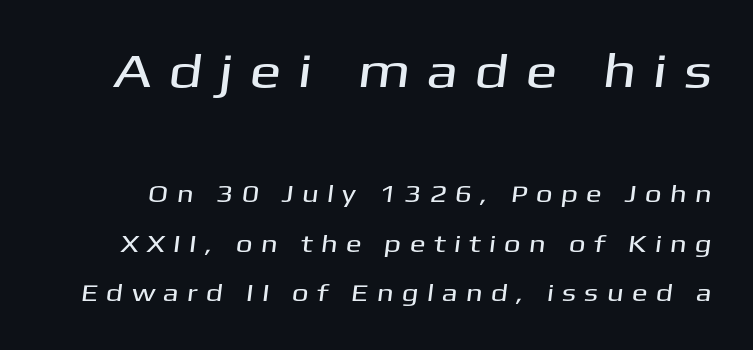
The image shows 48 px wide sans-serif type; set loose line spacing (2.06x), unusually wide letter spacing (+0.33 em), not underlined; the first (top) block is 2.0x larger; medium stroke contrast and a medium x-height.
